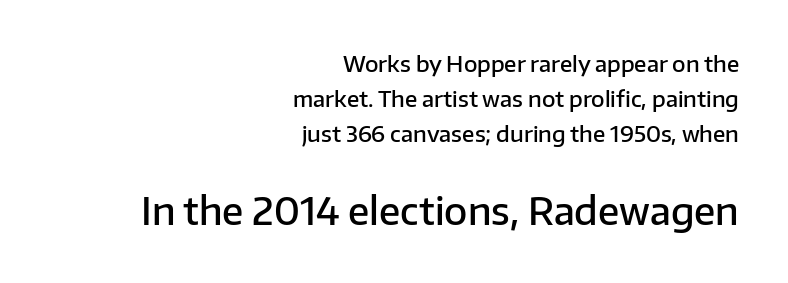
{"serif": "no", "italic": "no", "bold": "semi", "weight": "semibold", "width": "normal", "stroke_contrast": "low", "x_height": "medium", "monospaced": "no", "underline": "no", "align": "right", "line_spacing": "normal", "line_spacing_ratio": 1.6, "letter_spacing": "normal", "letter_spacing_em": 0.0, "larger_block": "second", "size_ratio": 1.73, "glyph_px": 38}
